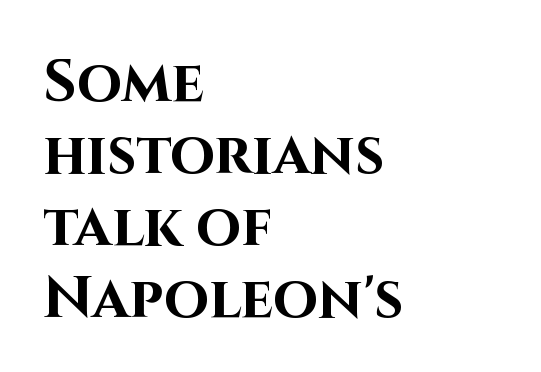
Proportional: the letters do not fall into vertical columns. No feet cap the strokes, marking this as sans-serif type. A roman cut, with each character standing at attention. Heavy, bold letterforms. Descender tails drop into unmarked territory.
